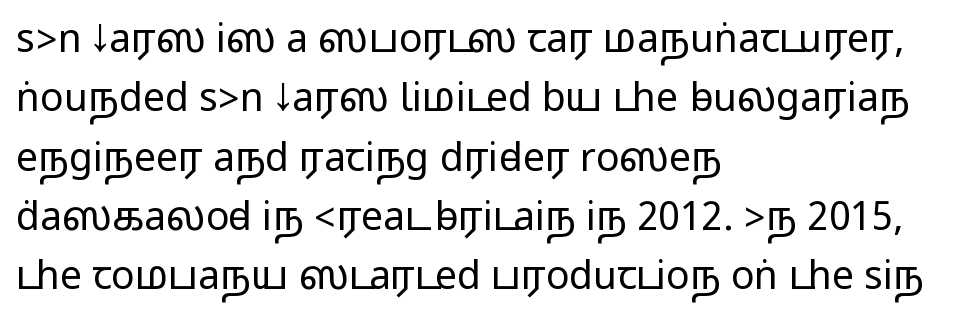
The image shows 39 px wide sans-serif type, upright; set left-aligned, normal line spacing (1.52x), normal letter spacing, not underlined; medium stroke contrast.
